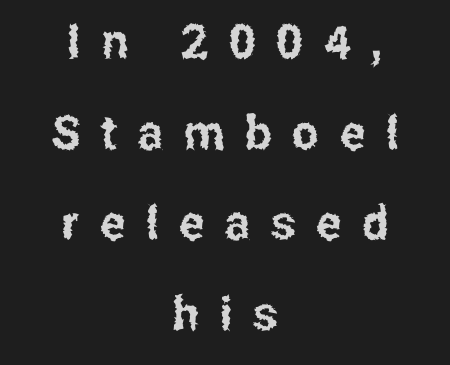
Caption: expanded tracking, letters set apart. Has an underline been added? It has not. Line spacing here is loose. The letters carry no serifs — their stems end cleanly without finishing strokes. You could not count columns in this text — the font is proportionally spaced. Tall strokes in this sample are plumb rather than angled.
